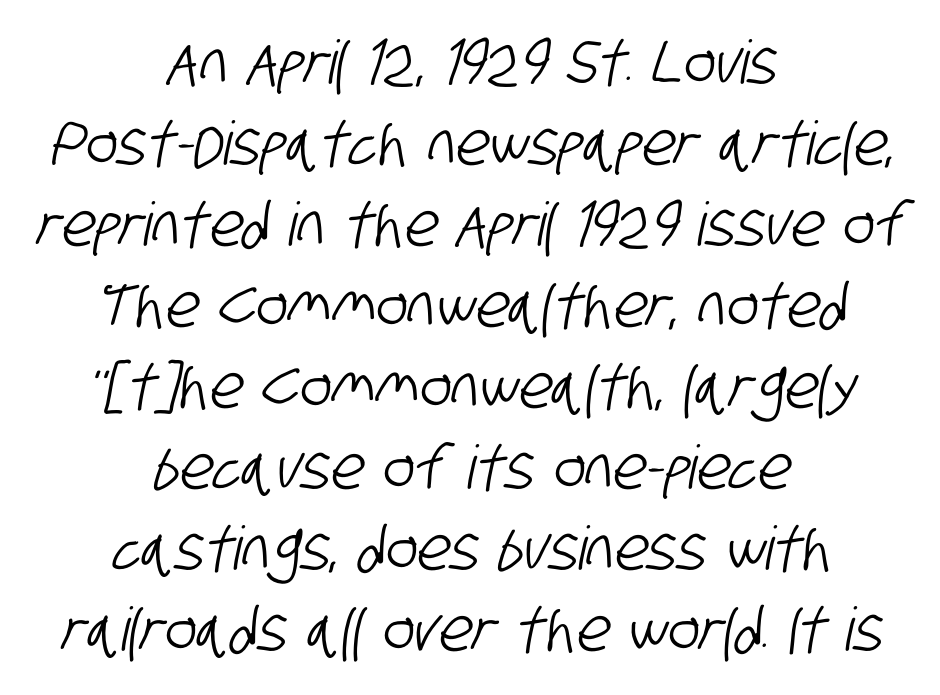
{"serif": "no", "width": "condensed", "stroke_contrast": "low", "x_height": "large", "monospaced": "no", "underline": "no", "align": "center", "line_spacing": "normal", "line_spacing_ratio": 1.35, "letter_spacing": "normal", "letter_spacing_em": 0.0, "glyph_px": 60}
